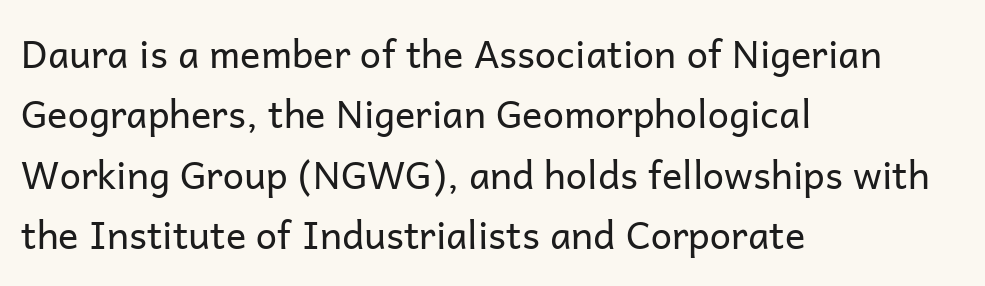
A typesetter would call this proportional, since set widths differ per character. Serif or sans? Sans — the stroke terminals are bare. Visually the block forms a straight wall on the left and a jagged coastline on the right. Honestly, there is no underline to notice here at all. The specimen reads as upright at a glance.
